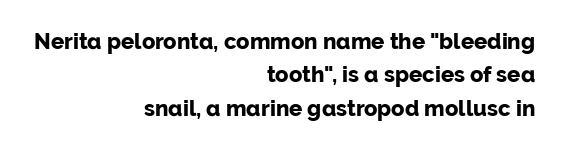
The image shows 22 px bold type, upright; set right-aligned, normal line spacing (1.52x), normal letter spacing, not underlined.
